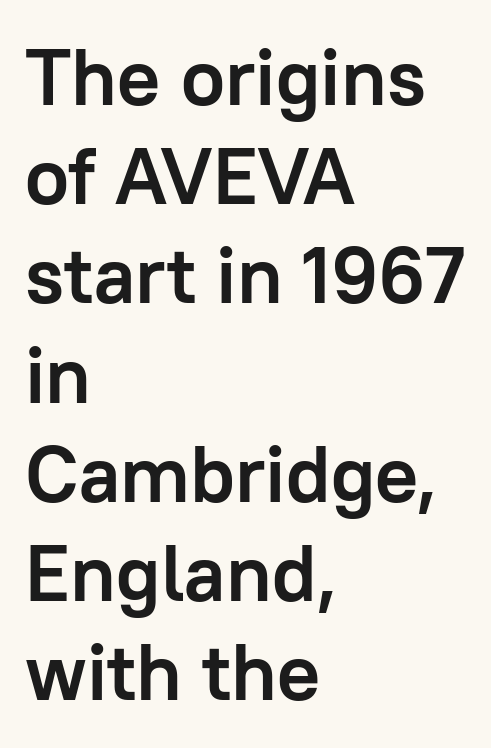
Q: Is the text bold? A: Yes.
Q: Is the text italic (slanted)? A: No, it is upright.
Q: Is the typeface a serif or a sans-serif typeface? A: Sans-serif.
Q: Is the text underlined? A: No.
Q: How is the paragraph aligned? A: Left-aligned.
Q: Is the spacing between letters normal or unusually wide? A: Normal.
Q: Width (condensed, normal, or wide)? A: Normal.
Q: Stroke contrast? A: Low.
Q: x-height? A: Medium.
Q: Monospaced? A: No.
